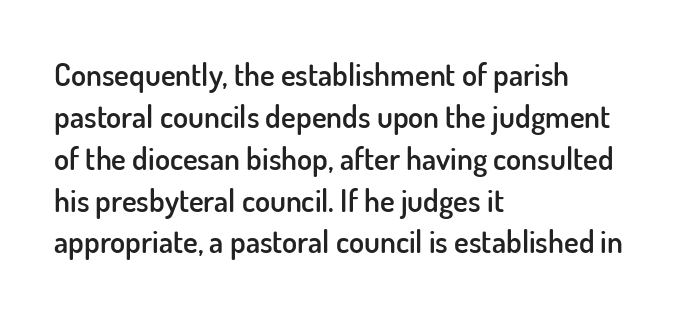
The rendering keeps characters at their native spacing. The rendering shows plain stroke endings on the letterforms — a sans-serif design. The letters advance in unequal steps, a hallmark of proportional type. In terms of weight, the rendering is demibold, just under bold. A normal amount of white space separates one row of letters from the next.
